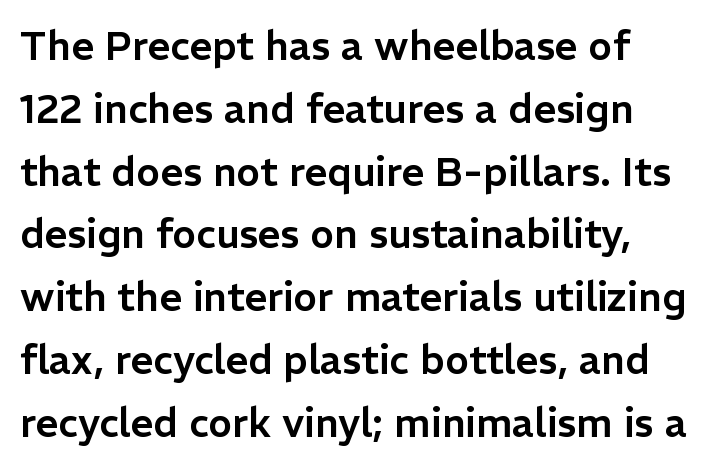
{"serif": "no", "italic": "no", "width": "normal", "stroke_contrast": "low", "x_height": "medium", "monospaced": "no", "underline": "no", "line_spacing": "normal", "line_spacing_ratio": 1.57, "letter_spacing": "normal", "letter_spacing_em": 0.0, "glyph_px": 40}
